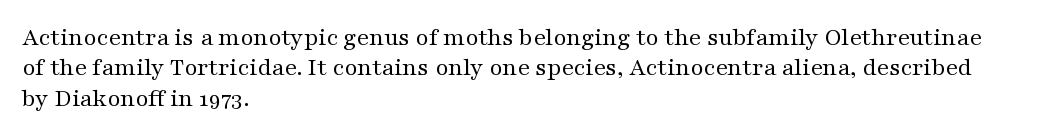
Nope, not italic — everything's standing straight. Only glyphs here, with clear space below each row. Leftover space on each line is placed entirely after the last word. The gaps between neighbouring characters are ordinary and unremarkable. A light-to-regular cut is what we see here.
